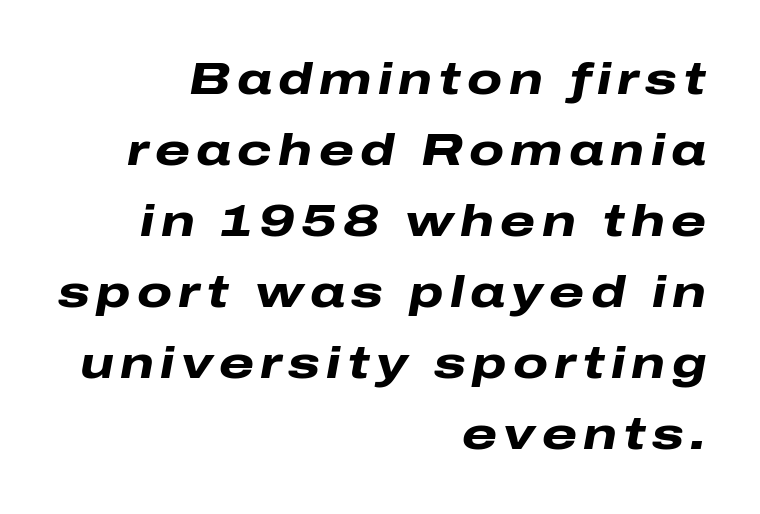
{"italic": "yes", "lean": "right", "slant_degrees": 10, "bold": "yes", "weight": "heavy", "width": "wide", "stroke_contrast": "low", "x_height": "medium", "monospaced": "no", "underline": "no", "align": "right", "line_spacing": "normal", "line_spacing_ratio": 1.58, "glyph_px": 45}
